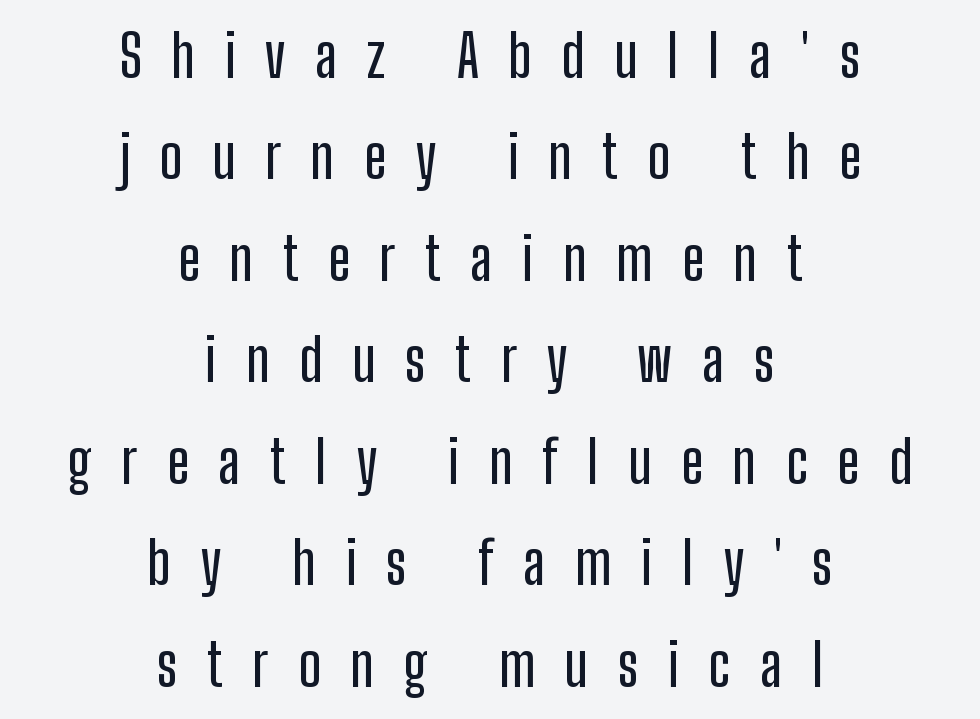
{"serif": "no", "italic": "no", "width": "condensed", "stroke_contrast": "low", "x_height": "medium", "monospaced": "no", "underline": "no", "align": "center", "line_spacing_ratio": 1.72, "letter_spacing": "wide", "letter_spacing_em": 0.5, "glyph_px": 59}
